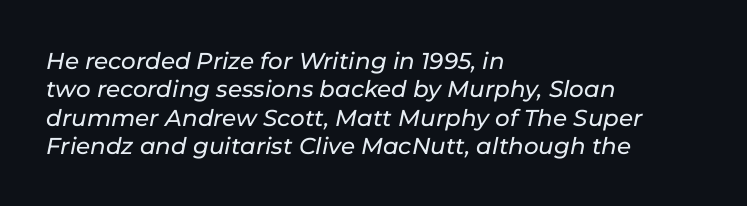
The rendering anchors every line to the left-hand side. Characters follow at the spacing the type designer built in. The face used here has a pronounced slope to its letters. Anything drawn beneath the words? Only blank space.
